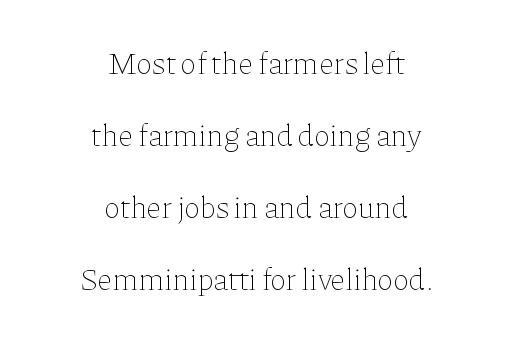
Q: Is the text bold? A: No.
Q: Is the text italic (slanted)? A: No, it is upright.
Q: Is the text underlined? A: No.
Q: How is the paragraph aligned? A: Centered.
Q: Is the spacing between letters normal or unusually wide? A: Normal.
Q: Is the spacing between lines tight, normal or loose? A: Loose.
Q: Width (condensed, normal, or wide)? A: Normal.
Q: Stroke contrast? A: Low.
Q: x-height? A: Medium.
Q: Monospaced? A: No.
